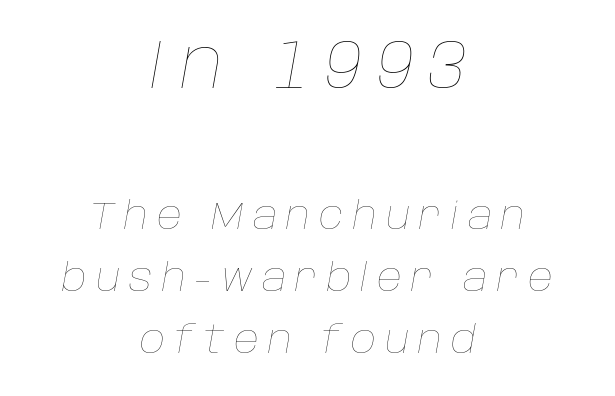
Q: Is the text bold? A: No.
Q: Is the text italic (slanted)? A: Yes, it leans right by about 10 degrees.
Q: Is the text underlined? A: No.
Q: How is the paragraph aligned? A: Centered.
Q: Is the spacing between letters normal or unusually wide? A: Unusually wide.
Q: Is the spacing between lines tight, normal or loose? A: Normal.
Q: Which block of text is set in a larger size, the first (top) or the second (bottom)? A: The first (top) one.
Q: Width (condensed, normal, or wide)? A: Normal.
Q: Stroke contrast? A: Low.
Q: x-height? A: Large.
Q: Monospaced? A: No.
